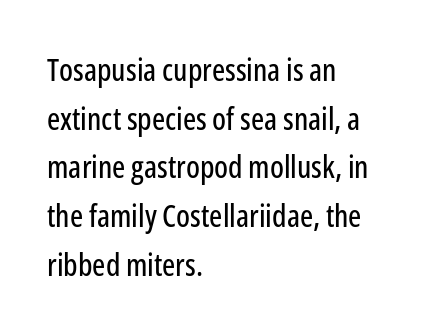
Q: Is the text italic (slanted)? A: No, it is upright.
Q: Is the typeface a serif or a sans-serif typeface? A: Sans-serif.
Q: Is the text underlined? A: No.
Q: How is the paragraph aligned? A: Left-aligned.
Q: Is the spacing between letters normal or unusually wide? A: Normal.
Q: Is the spacing between lines tight, normal or loose? A: Normal.
Q: Width (condensed, normal, or wide)? A: Condensed.
Q: Stroke contrast? A: Low.
Q: x-height? A: Medium.
Q: Monospaced? A: No.
